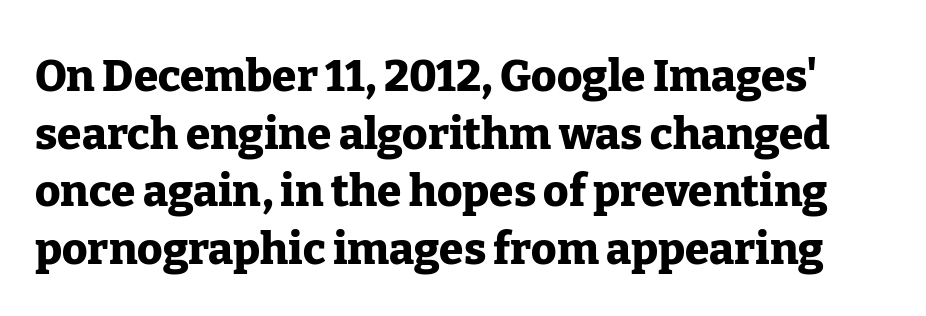
Q: Is the text bold? A: Yes.
Q: Is the text italic (slanted)? A: No, it is upright.
Q: Is the typeface a serif or a sans-serif typeface? A: Serif.
Q: Is the text underlined? A: No.
Q: Is the spacing between letters normal or unusually wide? A: Normal.
Q: Is the spacing between lines tight, normal or loose? A: Normal.
Q: Width (condensed, normal, or wide)? A: Normal.
Q: Stroke contrast? A: Low.
Q: x-height? A: Medium.
Q: Monospaced? A: No.
